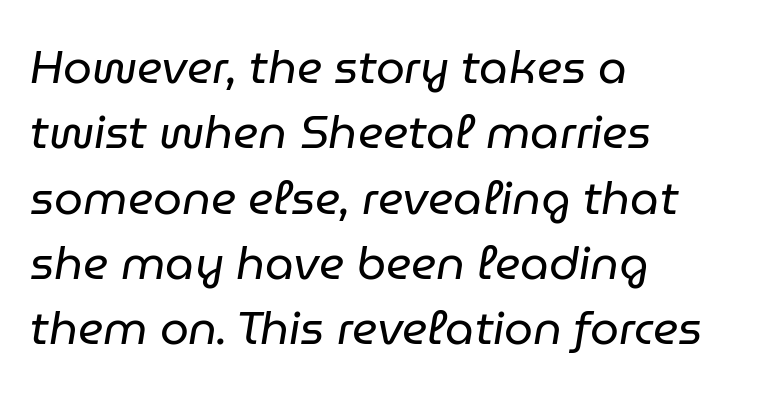
Q: Is the text bold? A: No.
Q: Is the text italic (slanted)? A: Yes, it leans right by about 9 degrees.
Q: Is the text underlined? A: No.
Q: How is the paragraph aligned? A: Left-aligned.
Q: Is the spacing between letters normal or unusually wide? A: Normal.
Q: Is the spacing between lines tight, normal or loose? A: Normal.
Q: Width (condensed, normal, or wide)? A: Normal.
Q: Stroke contrast? A: Low.
Q: x-height? A: Medium.
Q: Monospaced? A: No.
